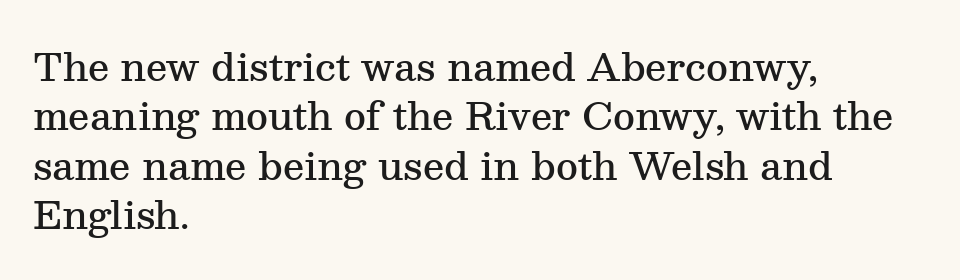
Q: Is the text bold? A: Semi-bold.
Q: Is the text italic (slanted)? A: No, it is upright.
Q: Is the typeface a serif or a sans-serif typeface? A: Serif.
Q: Is the text underlined? A: No.
Q: How is the paragraph aligned? A: Left-aligned.
Q: Is the spacing between letters normal or unusually wide? A: Normal.
Q: Is the spacing between lines tight, normal or loose? A: Normal.
Q: Width (condensed, normal, or wide)? A: Normal.
Q: Stroke contrast? A: Medium.
Q: x-height? A: Medium.
Q: Monospaced? A: No.
